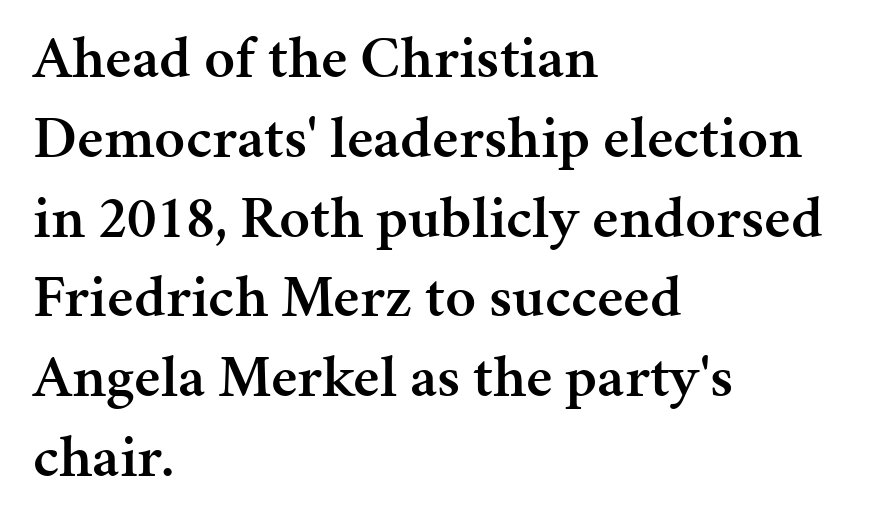
The passage shown is typeset with a serif family. Quick note: interline space is typical. Beneath every word, the page is bare. In CSS terms this would be text-align: left. Students, note that the glyphs here touch the page at normal intervals. The sample has been set in demibold, a notch under bold.
